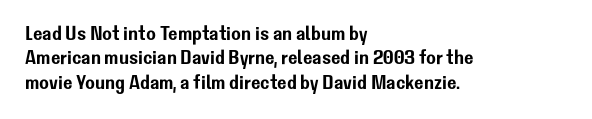
Look at the tracking — it's just the regular setting, nothing added. Horizontal alignment here is leftward, the default for most running prose. Clear beneath every line of the passage. Unlike italic type, these characters show no tilt at all.
